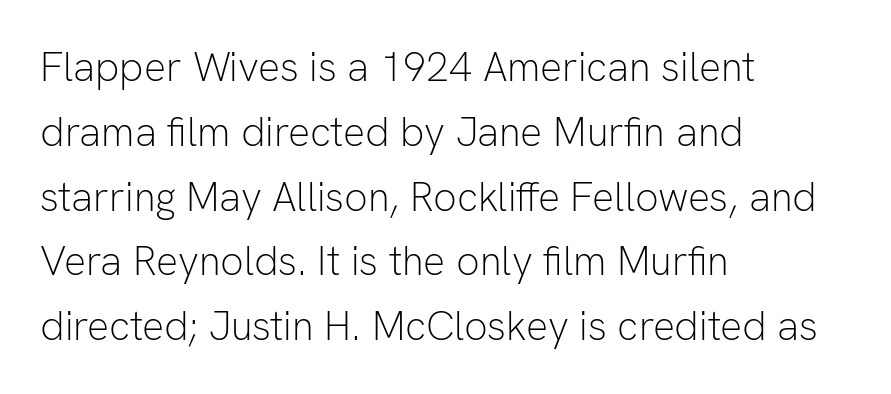
Q: Is the text bold? A: No.
Q: Is the text italic (slanted)? A: No, it is upright.
Q: Is the typeface a serif or a sans-serif typeface? A: Sans-serif.
Q: Is the text underlined? A: No.
Q: How is the paragraph aligned? A: Left-aligned.
Q: Is the spacing between letters normal or unusually wide? A: Normal.
Q: Is the spacing between lines tight, normal or loose? A: Normal.
Q: Width (condensed, normal, or wide)? A: Normal.
Q: Stroke contrast? A: Low.
Q: x-height? A: Medium.
Q: Monospaced? A: No.
